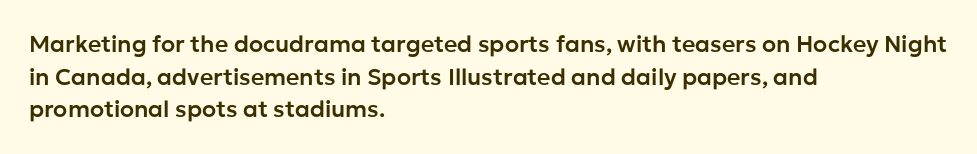
All the whitespace from short lines collects on the right. Standard letterfit; no display-style spreading of the glyphs. The area under the type is left untouched. Characters remain perfectly vertical along every line. If you measured baseline to baseline, you'd find a middling distance.
